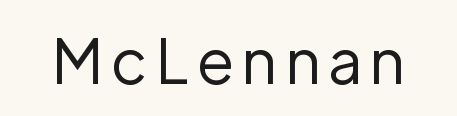
The image shows 61 px regular-weight sans-serif type, upright; set not underlined; low stroke contrast and a medium x-height.
